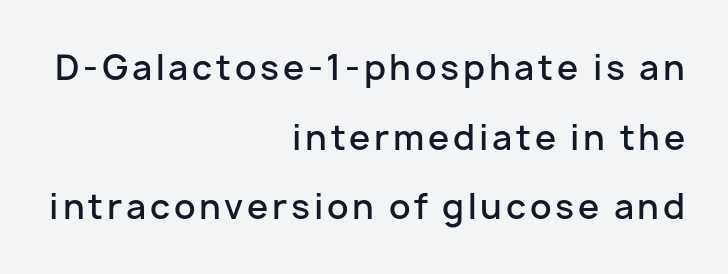
Q: Is the text bold? A: Semi-bold.
Q: Is the text italic (slanted)? A: No, it is upright.
Q: Is the typeface a serif or a sans-serif typeface? A: Sans-serif.
Q: Is the text underlined? A: No.
Q: How is the paragraph aligned? A: Right-aligned.
Q: Is the spacing between lines tight, normal or loose? A: Loose.
Q: Width (condensed, normal, or wide)? A: Normal.
Q: Stroke contrast? A: Low.
Q: x-height? A: Medium.
Q: Monospaced? A: No.
